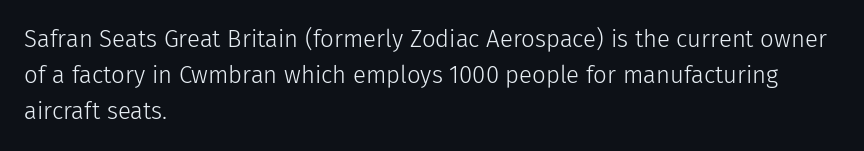
{"italic": "no", "bold": "no", "underline": "no", "align": "left", "line_spacing": "normal", "line_spacing_ratio": 1.51, "letter_spacing": "normal", "letter_spacing_em": 0.0, "glyph_px": 24}
